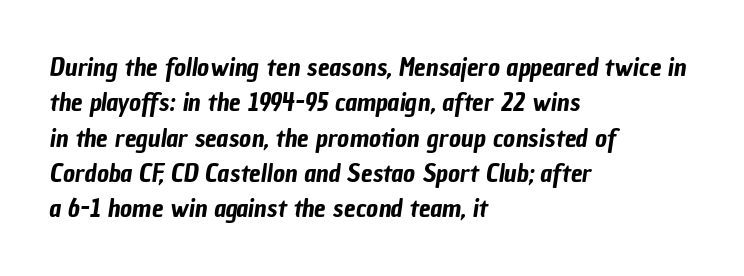
The image shows 26 px text type; set left-aligned, normal line spacing (1.36x), normal letter spacing, not underlined.
